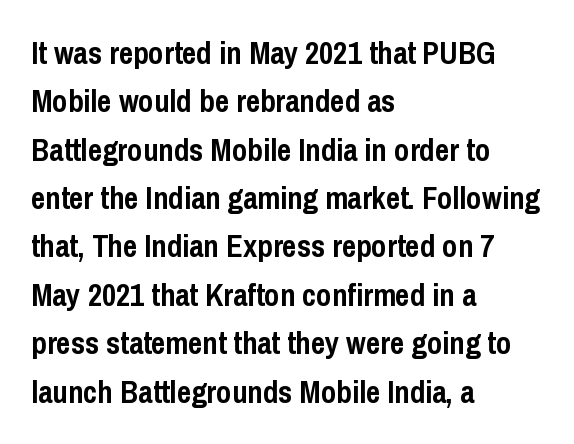
The image shows 31 px semibold, condensed sans-serif type, upright; set left-aligned, normal line spacing (1.56x), normal letter spacing, not underlined; low stroke contrast and a medium x-height.
